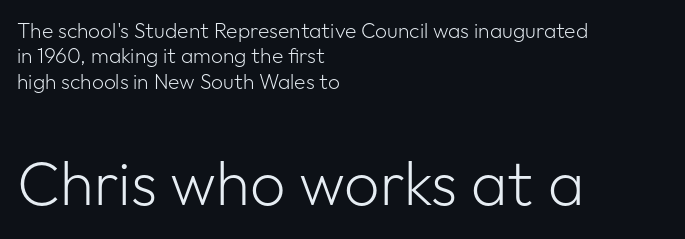
The image shows 62 px light sans-serif type, upright; set left-aligned, line spacing 1.21x, normal letter spacing, not underlined; the second (bottom) block is 2.95x larger; low stroke contrast and a medium x-height.
